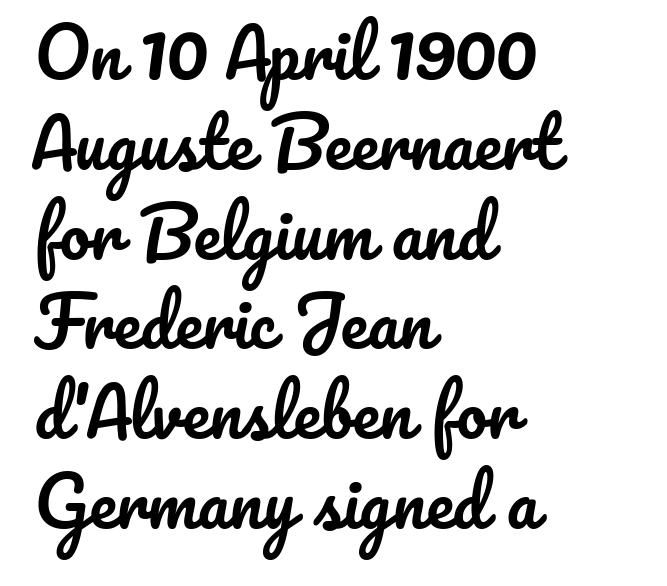
Reading down the block, your eye returns to a fixed left position each line. The rendering keeps characters at their native spacing. The lines sit at an ordinary, default distance from one another. A clean baseline with only descenders dipping below it. Do the characters align in a grid? No, the font is proportional.
